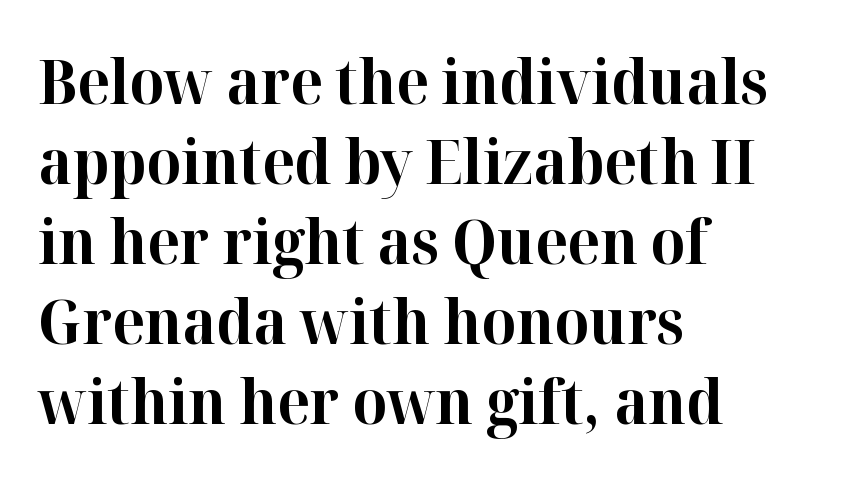
The image shows 61 px bold serif type, upright; set left-aligned, normal line spacing (1.31x), normal letter spacing, not underlined; high stroke contrast and a medium x-height.
